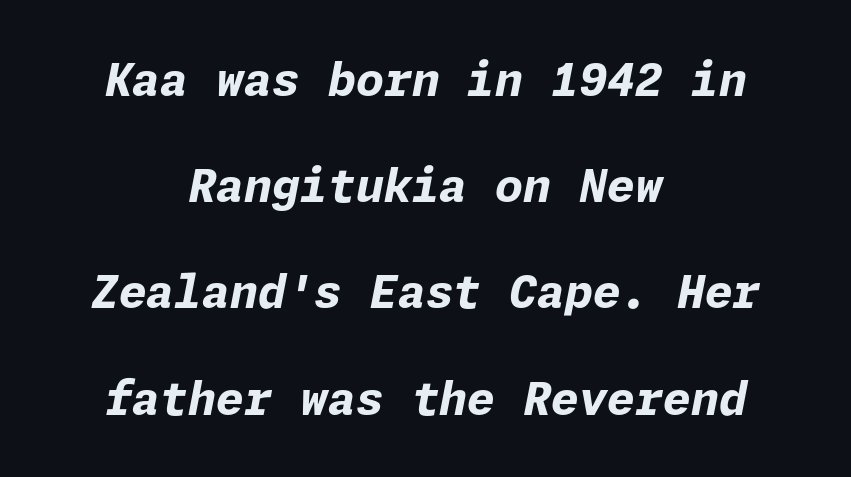
Compared with typical body copy, the letter spacing here is the same. The words here are not underlined. Yep, that's italic — everything's leaning. A typesetter would call this leading open, well beyond the default.
